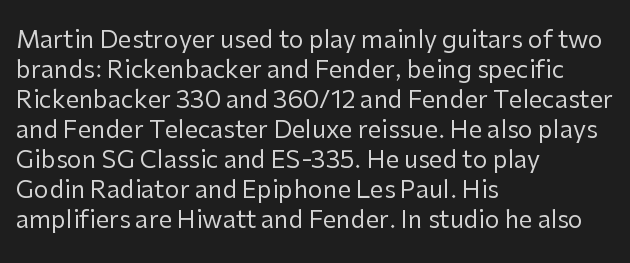
Honestly, there is no underline to notice here at all. The font's upright variant was chosen for this text. Horizontally, the lines are justified to the leading edge only. Bold? No — there's no thickening of the strokes.
